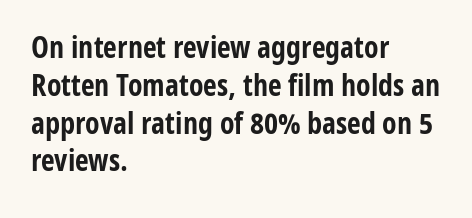
Q: Is the text bold? A: Yes.
Q: Is the text italic (slanted)? A: No, it is upright.
Q: Is the typeface a serif or a sans-serif typeface? A: Sans-serif.
Q: Is the text underlined? A: No.
Q: How is the paragraph aligned? A: Left-aligned.
Q: Is the spacing between letters normal or unusually wide? A: Normal.
Q: Is the spacing between lines tight, normal or loose? A: Normal.
Q: Width (condensed, normal, or wide)? A: Condensed.
Q: Stroke contrast? A: Low.
Q: x-height? A: Medium.
Q: Monospaced? A: No.
